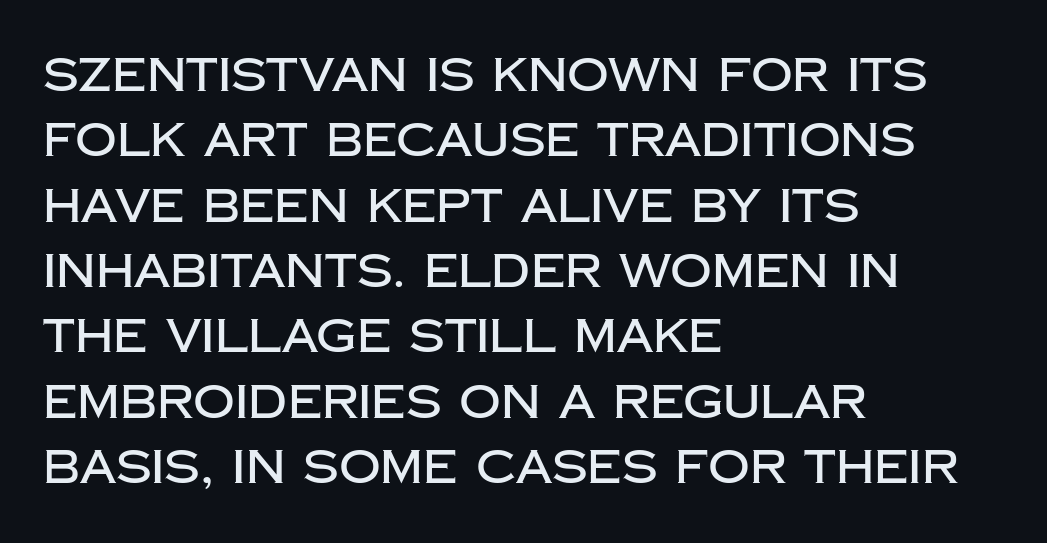
{"serif": "no", "italic": "no", "width": "normal", "stroke_contrast": "low", "x_height": "large", "monospaced": "no", "underline": "no", "align": "left", "line_spacing": "normal", "line_spacing_ratio": 1.42, "letter_spacing": "normal", "letter_spacing_em": 0.0, "glyph_px": 46}
